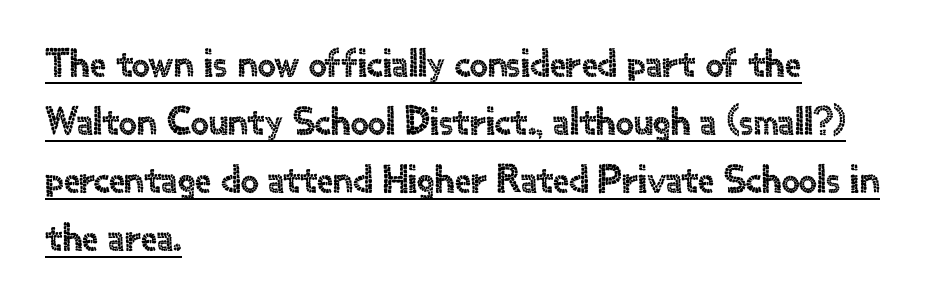
Q: Is the text italic (slanted)? A: No, it is upright.
Q: Is the typeface a serif or a sans-serif typeface? A: Sans-serif.
Q: Is the text underlined? A: Yes.
Q: How is the paragraph aligned? A: Left-aligned.
Q: Is the spacing between letters normal or unusually wide? A: Normal.
Q: Is the spacing between lines tight, normal or loose? A: Normal.
Q: Width (condensed, normal, or wide)? A: Normal.
Q: x-height? A: Small.
Q: Monospaced? A: No.
